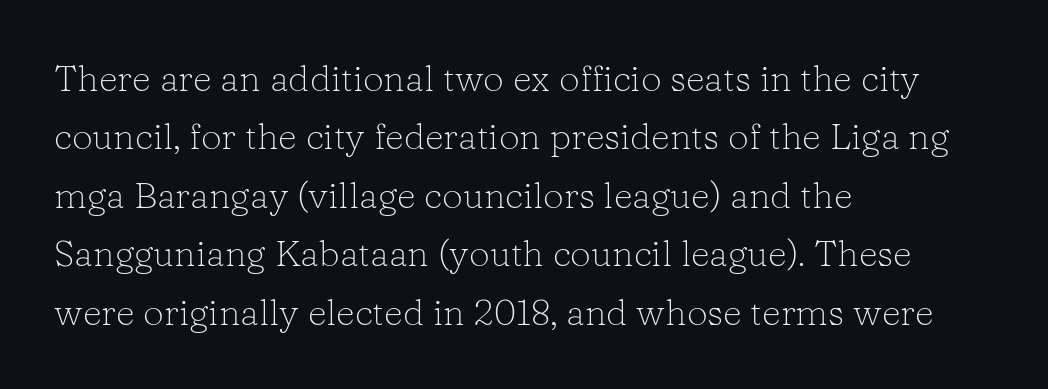
{"serif": "yes", "italic": "no", "bold": "no", "weight": "light", "width": "normal", "stroke_contrast": "low", "x_height": "medium", "monospaced": "no", "underline": "no", "align": "left", "line_spacing": "normal", "line_spacing_ratio": 1.58, "letter_spacing": "normal", "letter_spacing_em": 0.0, "glyph_px": 37}
